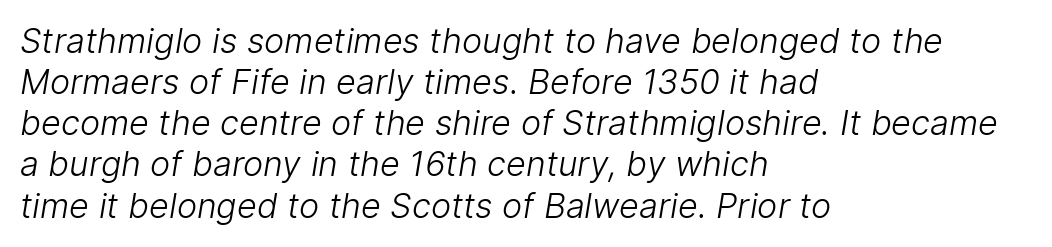
The image shows 34 px light sans-serif type; set left-aligned, line spacing 1.21x, normal letter spacing, not underlined; low stroke contrast and a medium x-height.
